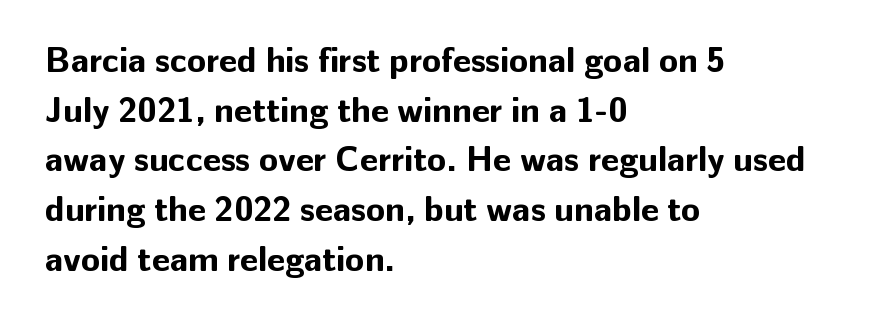
The image shows 35 px bold sans-serif type, upright; set left-aligned, normal line spacing (1.42x), normal letter spacing, not underlined; low stroke contrast and a medium x-height.
